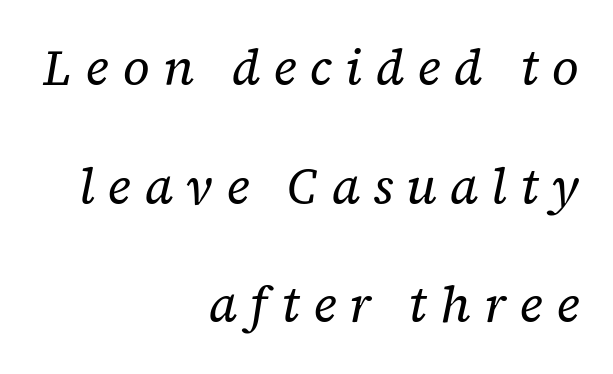
Q: Is the text bold? A: No.
Q: Is the text italic (slanted)? A: Yes, it leans right by about 12 degrees.
Q: Is the typeface a serif or a sans-serif typeface? A: Serif.
Q: Is the text underlined? A: No.
Q: How is the paragraph aligned? A: Right-aligned.
Q: Is the spacing between letters normal or unusually wide? A: Unusually wide.
Q: Is the spacing between lines tight, normal or loose? A: Loose.
Q: Width (condensed, normal, or wide)? A: Normal.
Q: Stroke contrast? A: Low.
Q: x-height? A: Medium.
Q: Monospaced? A: No.
